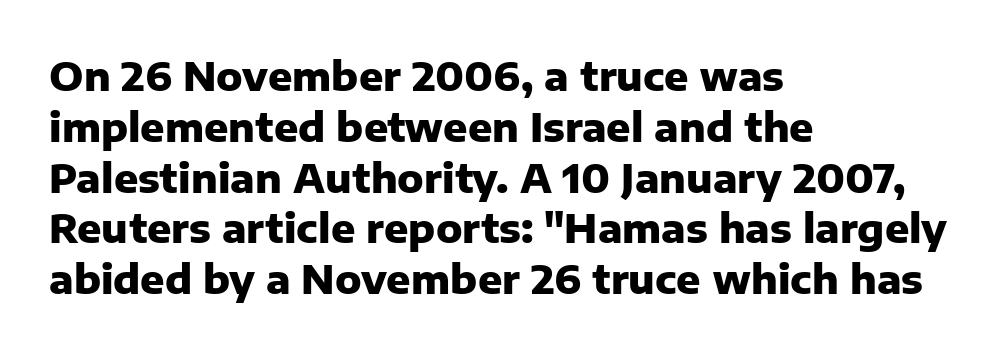
{"serif": "no", "italic": "no", "bold": "yes", "weight": "heavy", "width": "normal", "stroke_contrast": "low", "x_height": "medium", "monospaced": "no", "underline": "no", "align": "left", "line_spacing": "normal", "line_spacing_ratio": 1.27, "letter_spacing": "normal", "letter_spacing_em": 0.0, "glyph_px": 40}
